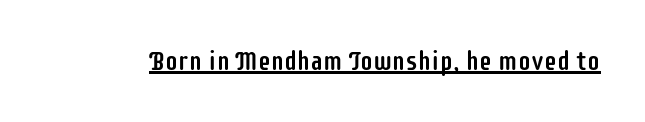
{"italic": "no", "underline": "yes", "letter_spacing": "normal", "letter_spacing_em": 0.0, "glyph_px": 26}
